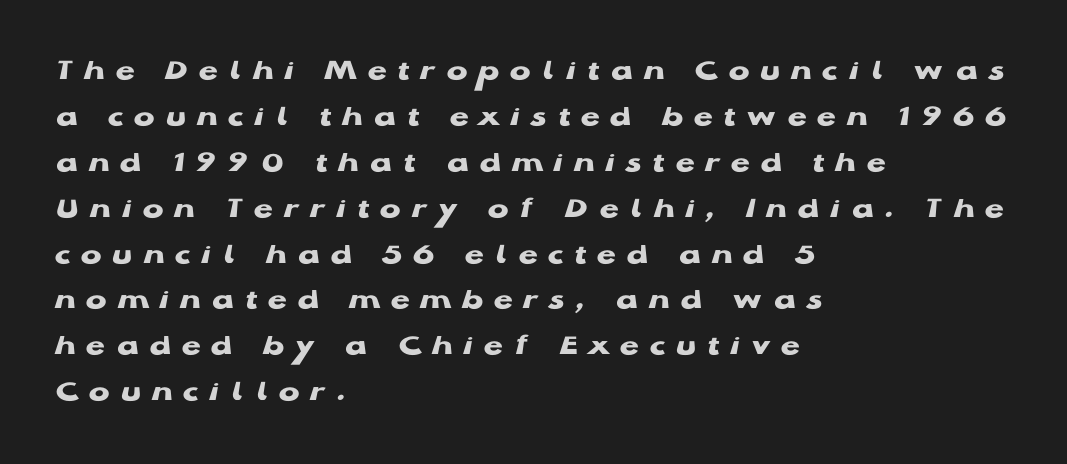
Leading matches the norm, producing a regular column. The letters are bold, with thick, heavy strokes. Are there feet on the stems? There aren't — it's a sans. It's the straight-up-and-down kind of type.
